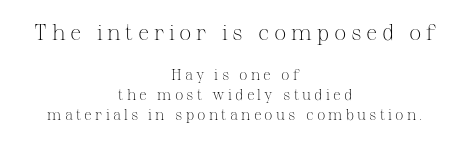
{"italic": "no", "bold": "no", "underline": "no", "align": "center", "line_spacing": "normal", "line_spacing_ratio": 1.34, "letter_spacing": "wide", "letter_spacing_em": 0.21, "larger_block": "first", "size_ratio": 1.47, "glyph_px": 22}
